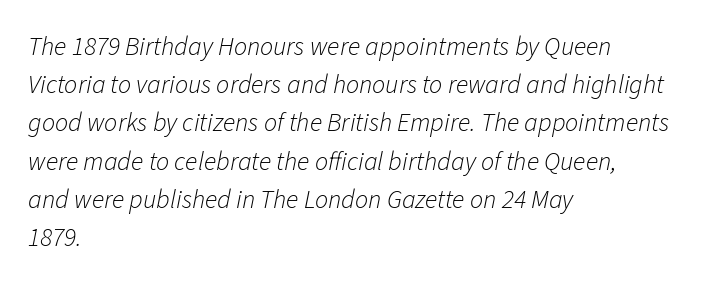
Q: Is the text bold? A: No.
Q: Is the text italic (slanted)? A: Yes, it leans right by about 11 degrees.
Q: Is the text underlined? A: No.
Q: How is the paragraph aligned? A: Left-aligned.
Q: Is the spacing between letters normal or unusually wide? A: Normal.
Q: Is the spacing between lines tight, normal or loose? A: Normal.
